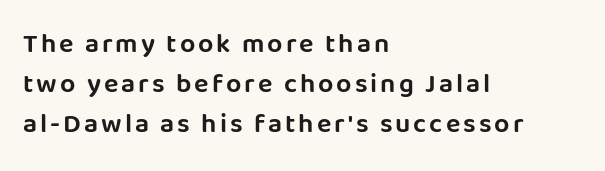
Q: Is the text italic (slanted)? A: No, it is upright.
Q: Is the text underlined? A: No.
Q: How is the paragraph aligned? A: Left-aligned.
Q: Is the spacing between lines tight, normal or loose? A: Normal.
